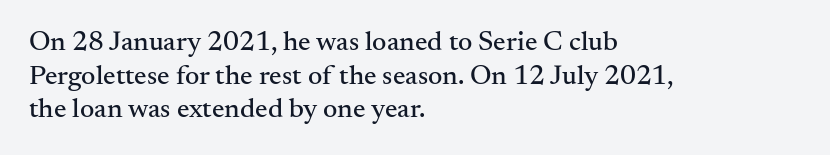
{"serif": "yes", "italic": "no", "width": "normal", "stroke_contrast": "medium", "x_height": "small", "monospaced": "no", "underline": "no", "align": "left", "line_spacing_ratio": 1.2, "letter_spacing": "normal", "letter_spacing_em": 0.0, "glyph_px": 28}
